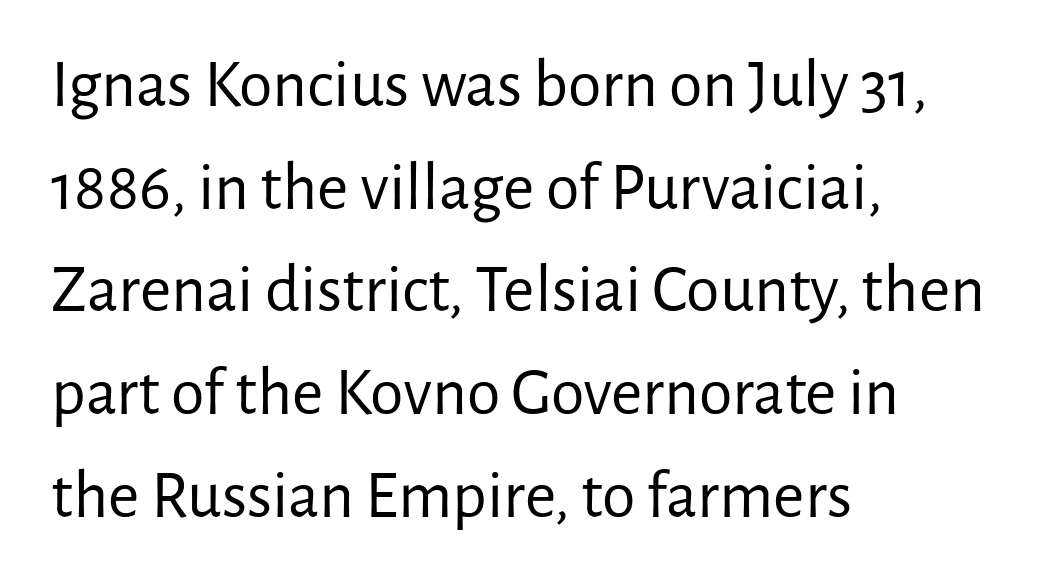
The image shows 68 px regular-weight sans-serif type, upright; set left-aligned, normal line spacing (1.51x), normal letter spacing, not underlined; low stroke contrast and a medium x-height.
